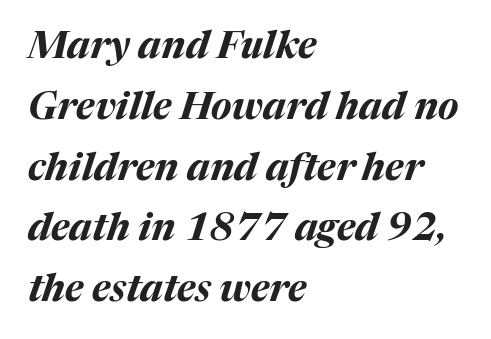
The letterforms sit shoulder to shoulder at normal distance. Quick note: italic. The compositor pushed each line to the left boundary. Descenders hang freely into open space.
